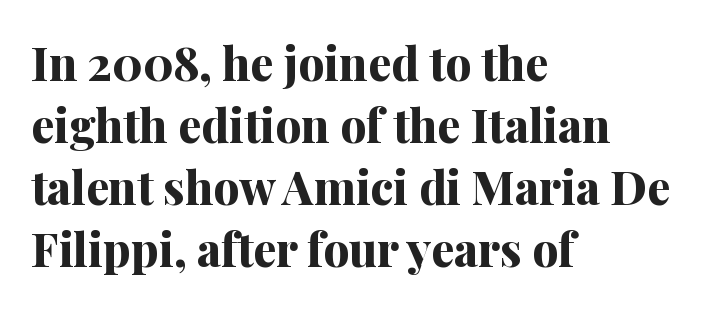
Q: Is the text bold? A: Yes.
Q: Is the text italic (slanted)? A: No, it is upright.
Q: Is the typeface a serif or a sans-serif typeface? A: Serif.
Q: Is the text underlined? A: No.
Q: How is the paragraph aligned? A: Left-aligned.
Q: Is the spacing between letters normal or unusually wide? A: Normal.
Q: Is the spacing between lines tight, normal or loose? A: Normal.
Q: Width (condensed, normal, or wide)? A: Normal.
Q: Stroke contrast? A: Medium.
Q: x-height? A: Medium.
Q: Monospaced? A: No.
